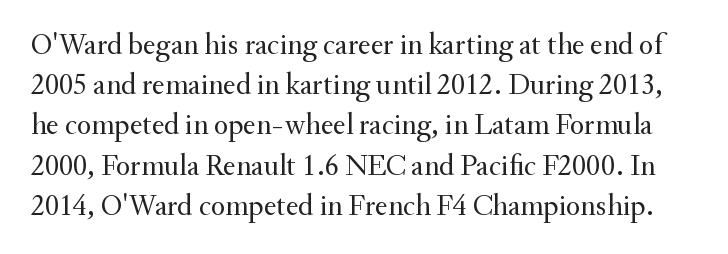
{"serif": "yes", "italic": "no", "bold": "no", "weight": "regular", "width": "normal", "stroke_contrast": "medium", "x_height": "small", "monospaced": "no", "underline": "no", "line_spacing": "normal", "line_spacing_ratio": 1.34, "letter_spacing": "normal", "letter_spacing_em": 0.0, "glyph_px": 30}
